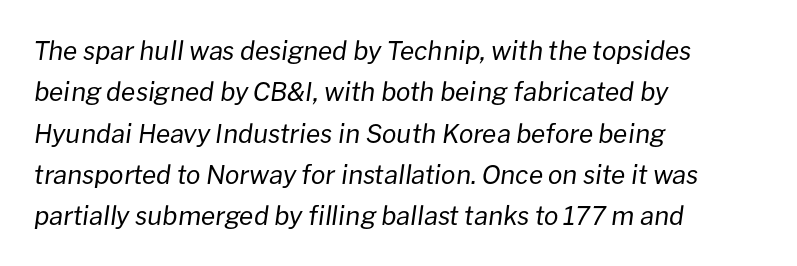
Q: Is the text bold? A: No.
Q: Is the text italic (slanted)? A: Yes, it leans right by about 8 degrees.
Q: Is the text underlined? A: No.
Q: How is the paragraph aligned? A: Left-aligned.
Q: Is the spacing between letters normal or unusually wide? A: Normal.
Q: Is the spacing between lines tight, normal or loose? A: Normal.
